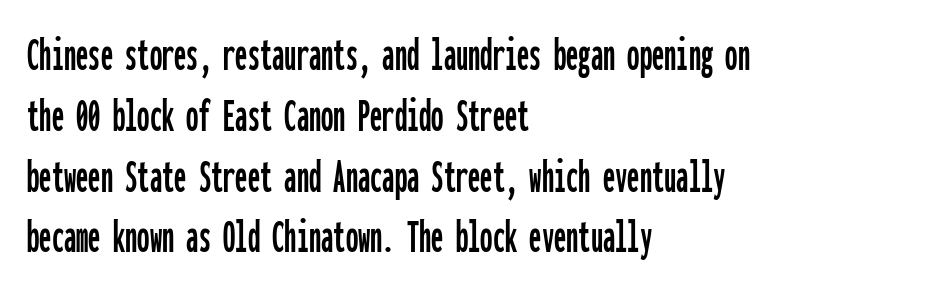
Q: Is the text italic (slanted)? A: No, it is upright.
Q: Is the typeface a serif or a sans-serif typeface? A: Sans-serif.
Q: Is the text underlined? A: No.
Q: How is the paragraph aligned? A: Left-aligned.
Q: Is the spacing between letters normal or unusually wide? A: Normal.
Q: Width (condensed, normal, or wide)? A: Condensed.
Q: Stroke contrast? A: Low.
Q: x-height? A: Medium.
Q: Monospaced? A: Yes.
